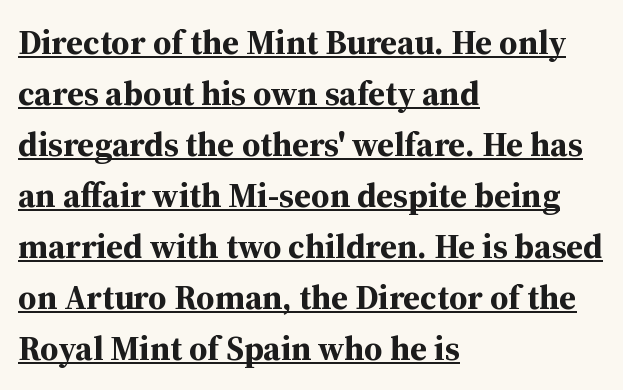
Here the designer chose a conventional face with non-uniform glyph widths. Caption: standard tracking, unaltered. Students, observe: this is what conventionally led text looks like. These words are printed bold, with thick strokes throughout. This rendering features underlined lettering. Small tapered or slab feet sit at the stroke ends, so this counts as serif.
